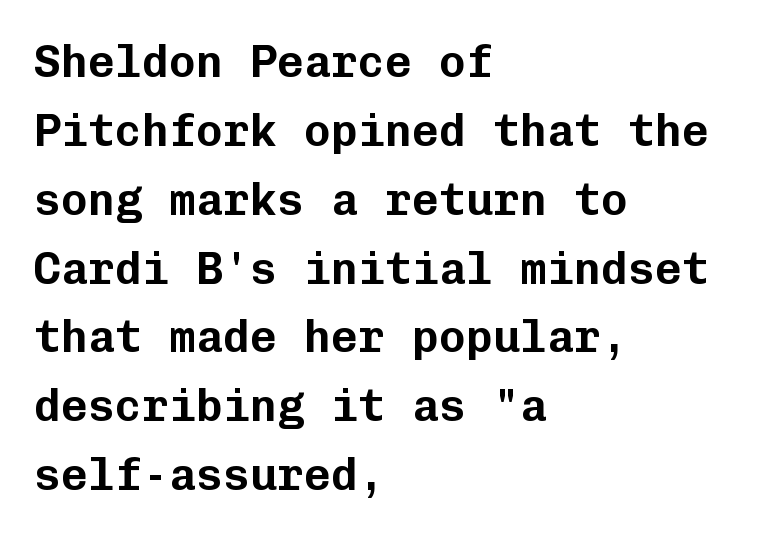
Q: Is the text italic (slanted)? A: No, it is upright.
Q: Is the typeface a serif or a sans-serif typeface? A: Sans-serif.
Q: Is the text underlined? A: No.
Q: How is the paragraph aligned? A: Left-aligned.
Q: Is the spacing between letters normal or unusually wide? A: Normal.
Q: Is the spacing between lines tight, normal or loose? A: Normal.
Q: Width (condensed, normal, or wide)? A: Normal.
Q: Stroke contrast? A: Low.
Q: x-height? A: Medium.
Q: Monospaced? A: Yes.
